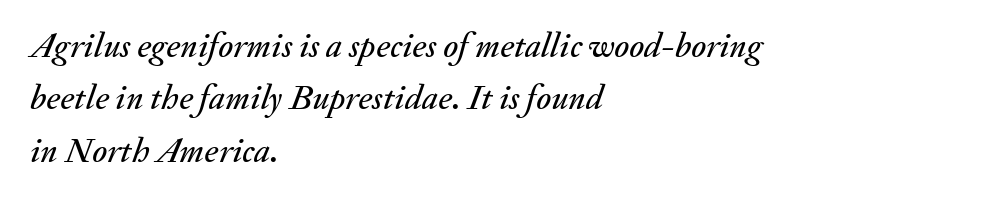
The image shows 35 px text type, italic (leaning right); set left-aligned, normal line spacing (1.5x), normal letter spacing, not underlined; medium stroke contrast and a small x-height.
